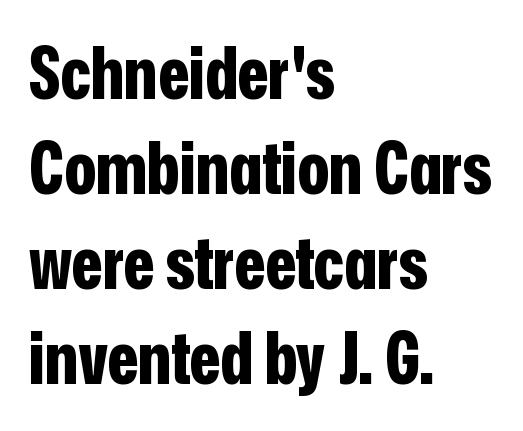
Grotesque or geometric, the face here clearly has no serifs. The face used here is rendered with its standard letterfit. A typesetter would call this proportional, since set widths differ per character. Notice how the stems are strictly vertical — no italics here. Any mark beneath the type? The region is blank. Summary of weight: heavy, a full bold.
